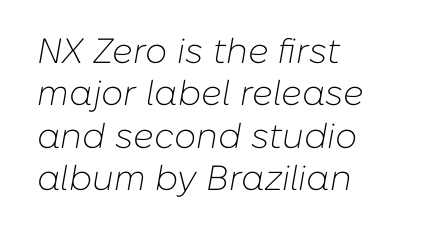
{"italic": "yes", "lean": "right", "slant_degrees": 10, "bold": "no", "weight": "light", "width": "normal", "stroke_contrast": "low", "x_height": "medium", "monospaced": "no", "underline": "no", "align": "left", "line_spacing_ratio": 1.21, "letter_spacing": "normal", "letter_spacing_em": 0.0, "glyph_px": 35}
